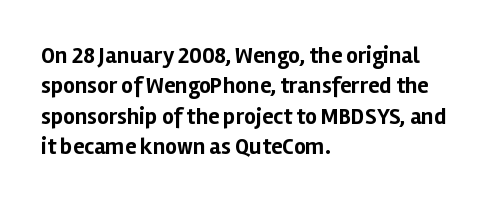
Q: Is the text bold? A: Yes.
Q: Is the text italic (slanted)? A: No, it is upright.
Q: Is the text underlined? A: No.
Q: How is the paragraph aligned? A: Left-aligned.
Q: Is the spacing between letters normal or unusually wide? A: Normal.
Q: Is the spacing between lines tight, normal or loose? A: Normal.
